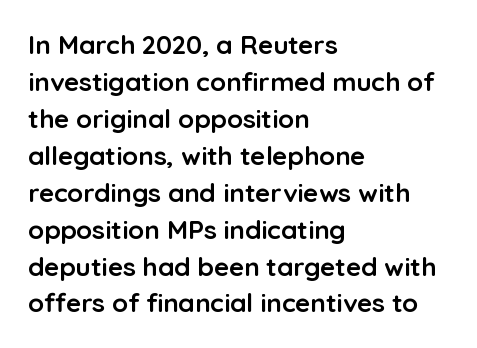
The image shows 26 px bold type, upright; set left-aligned, normal line spacing (1.42x), normal letter spacing, not underlined.
